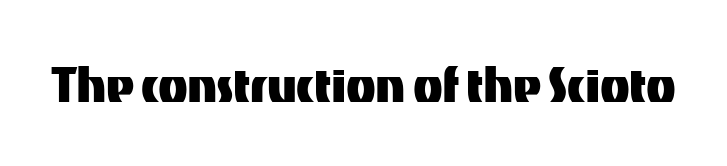
The image shows 61 px sans-serif type, upright; set normal letter spacing, not underlined; medium stroke contrast and a medium x-height.
